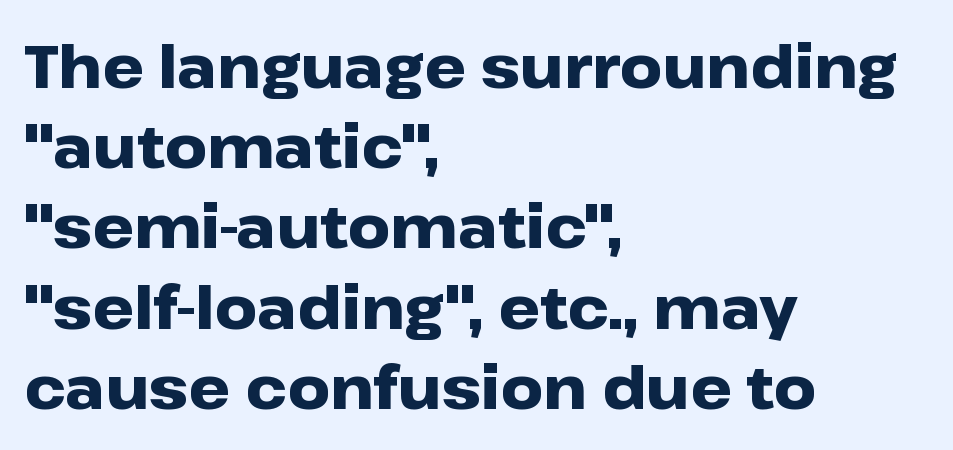
This is roman type, the default non-slanted kind. Here the designer chose a conventional face with non-uniform glyph widths. Typographic density is high because the face is bold. Teacher's note: observe the even left margin — that is flush-left alignment. The leading is moderate, giving the passage an even texture.
